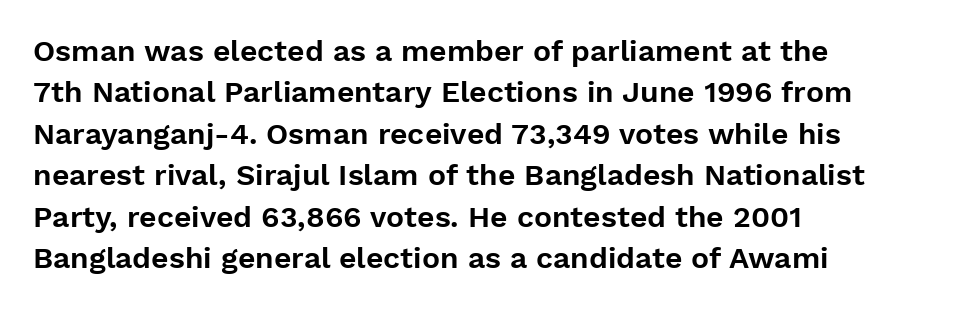
Posture: upright roman. The passage shown is typed in a proportional face where columns would drift. Standard letterfit; no display-style spreading of the glyphs. Glance below the letters and you will spot only blank space.
